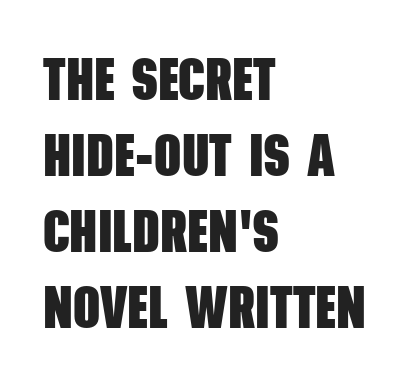
Q: Is the text bold? A: Yes.
Q: Is the typeface a serif or a sans-serif typeface? A: Sans-serif.
Q: Is the text underlined? A: No.
Q: How is the paragraph aligned? A: Left-aligned.
Q: Is the spacing between letters normal or unusually wide? A: Normal.
Q: Is the spacing between lines tight, normal or loose? A: Normal.
Q: Width (condensed, normal, or wide)? A: Condensed.
Q: Stroke contrast? A: Low.
Q: x-height? A: Large.
Q: Monospaced? A: No.
